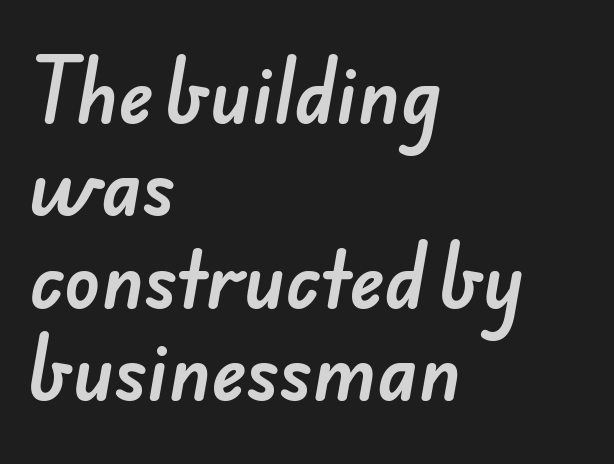
The image shows 74 px sans-serif type; set left-aligned, normal line spacing (1.25x), normal letter spacing, not underlined; low stroke contrast and a small x-height.
